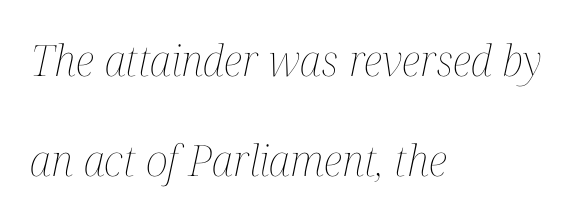
Q: Is the text bold? A: No.
Q: Is the text italic (slanted)? A: Yes, it leans right by about 12 degrees.
Q: Is the text underlined? A: No.
Q: How is the paragraph aligned? A: Left-aligned.
Q: Is the spacing between letters normal or unusually wide? A: Normal.
Q: Is the spacing between lines tight, normal or loose? A: Loose.
Q: Width (condensed, normal, or wide)? A: Condensed.
Q: Stroke contrast? A: Medium.
Q: x-height? A: Medium.
Q: Monospaced? A: No.
